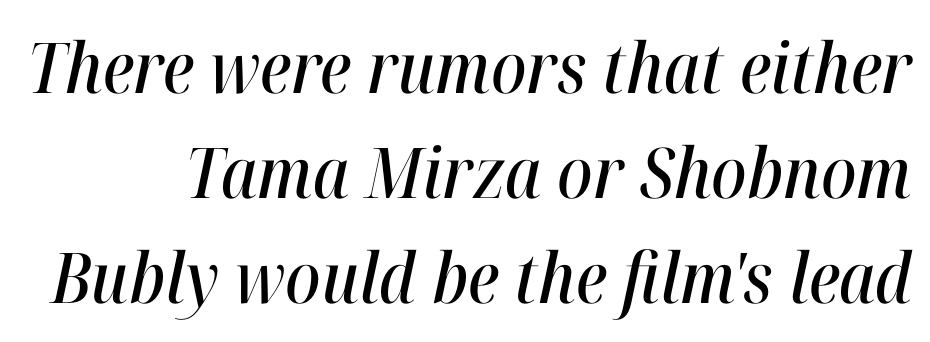
Underline: absent. The face used here is proportionally spaced, like ordinary book or web type. Inter-character spacing is left at the font's built-in metrics. A typesetter would mark this as italic. The vertical gap from one line to the next is medium.
